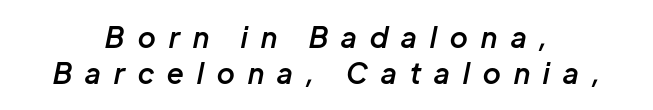
The image shows 28 px semibold type, italic (leaning right); set centered, normal line spacing (1.29x), unusually wide letter spacing (+0.48 em), not underlined; low stroke contrast and a medium x-height.
